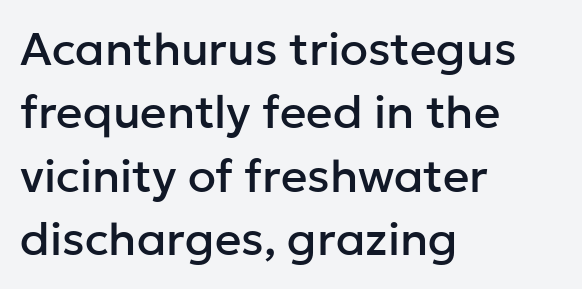
The typeface chosen for these lines omits serifs. Teacher's note: observe the even left margin — that is flush-left alignment. Note the varied advance widths — an 'i' is clearly narrower than an 'm'. Designer's note — italics off, roman on. Reading down the column, the eye jumps a familiar distance to each next line. Glance below the letters and you will spot only blank space.
